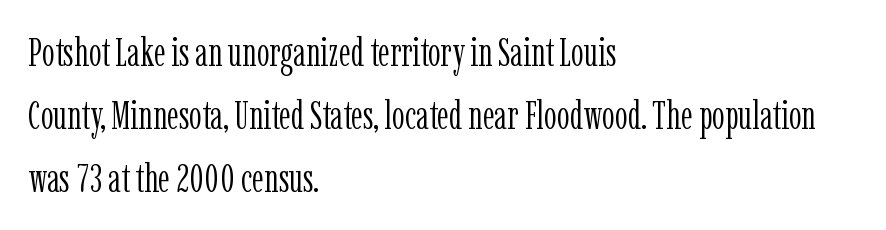
The image shows 40 px light, condensed serif type, upright; set left-aligned, normal line spacing (1.57x), normal letter spacing, not underlined; low stroke contrast and a medium x-height.
